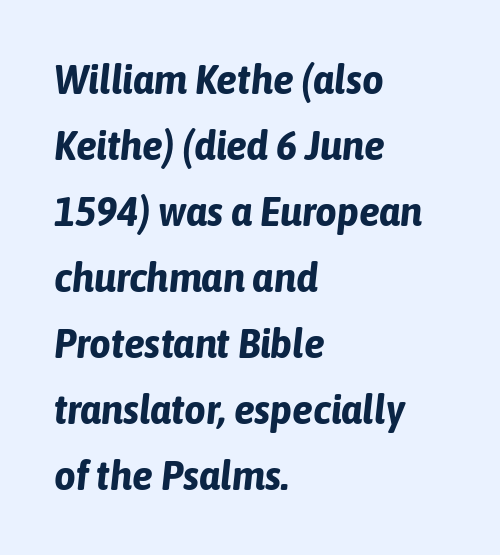
The lettering tilts uniformly, giving the passage an italic look. The vertical gap from one line to the next is medium. You'd pick this weight for a headline — it's a proper bold. Each letter keeps its own natural width here, so spacing adapts to shape. Each row of text sits above clean, open space.
